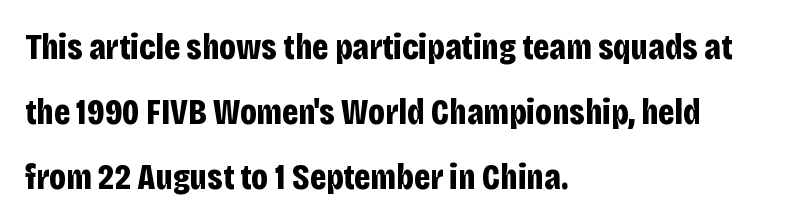
Q: Is the text bold? A: Yes.
Q: Is the text italic (slanted)? A: No, it is upright.
Q: Is the typeface a serif or a sans-serif typeface? A: Sans-serif.
Q: Is the text underlined? A: No.
Q: How is the paragraph aligned? A: Left-aligned.
Q: Is the spacing between letters normal or unusually wide? A: Normal.
Q: Width (condensed, normal, or wide)? A: Condensed.
Q: Stroke contrast? A: Low.
Q: x-height? A: Large.
Q: Monospaced? A: No.
